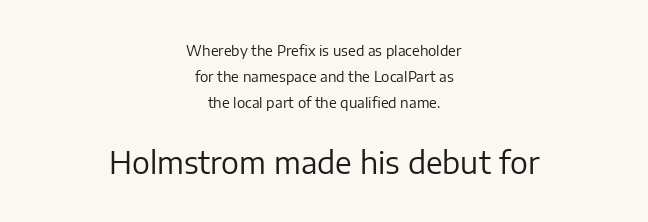
The image shows 30 px regular-weight sans-serif type, upright; set centered, line spacing 1.85x, normal letter spacing, not underlined; the second (bottom) block is 2.14x larger; low stroke contrast and a medium x-height.
